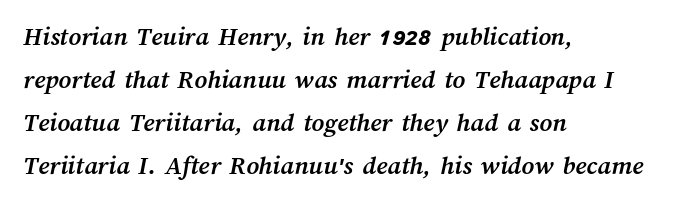
This rendering uses left alignment, leaving the right contour irregular. The foot of each line stays bare and open. Baseline-to-baseline distance is the conventional proportion of letter height. Default kerning and tracking; the words read as compact shapes. In terms of weight, the rendering is a true, heavy bold.
